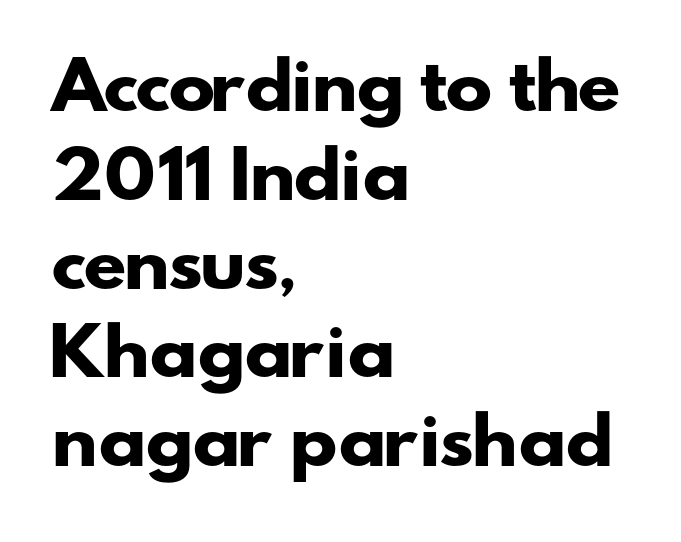
The image shows 63 px heavy, wide sans-serif type; set left-aligned, normal line spacing (1.41x), normal letter spacing, not underlined; low stroke contrast and a small x-height.
